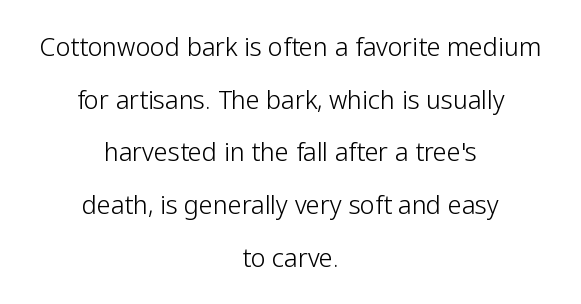
Typeset on center — no edge is straight. Descenders are the only things crossing below the line. Compared with typical paragraphs, the rows here are farther apart. The axis of the letterforms is exactly vertical. On a weight scale, this lands at 450 or below. Tracking value appears to be zero — textbook default spacing.
